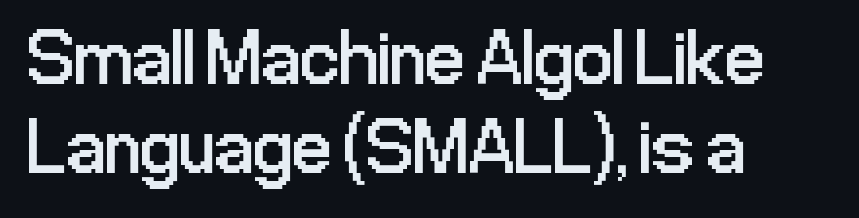
{"serif": "no", "italic": "no", "bold": "no", "weight": "regular", "width": "condensed", "stroke_contrast": "low", "x_height": "medium", "monospaced": "no", "underline": "no", "align": "left", "line_spacing": "tight", "line_spacing_ratio": 1.14, "letter_spacing": "normal", "letter_spacing_em": 0.0, "glyph_px": 78}
